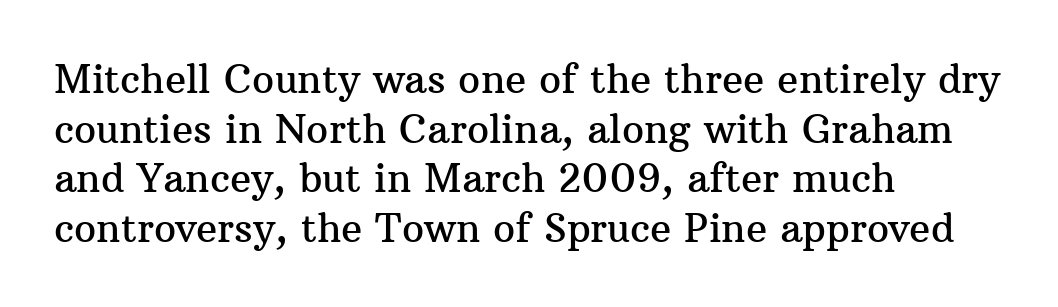
The image shows 39 px serif type, upright; set left-aligned, normal line spacing (1.27x), normal letter spacing, not underlined; medium stroke contrast and a medium x-height.
